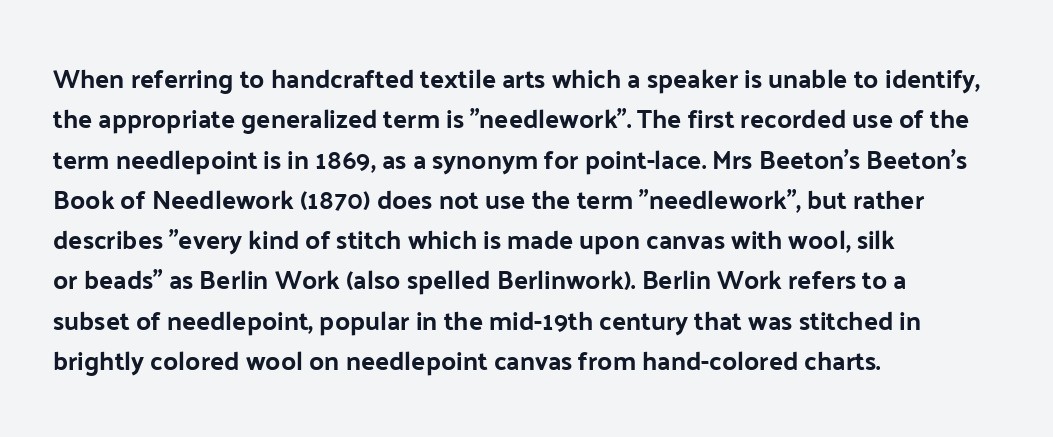
Q: Is the text italic (slanted)? A: No, it is upright.
Q: Is the text underlined? A: No.
Q: How is the paragraph aligned? A: Left-aligned.
Q: Is the spacing between letters normal or unusually wide? A: Normal.
Q: Is the spacing between lines tight, normal or loose? A: Normal.
